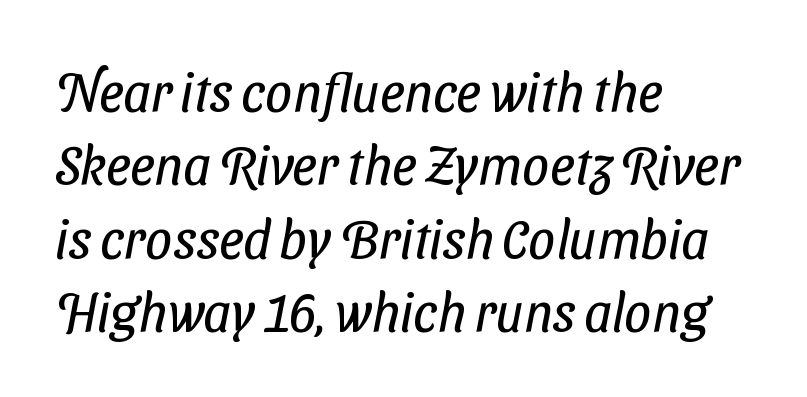
Q: Is the text bold? A: No.
Q: Is the typeface a serif or a sans-serif typeface? A: Sans-serif.
Q: Is the text underlined? A: No.
Q: How is the paragraph aligned? A: Left-aligned.
Q: Is the spacing between letters normal or unusually wide? A: Normal.
Q: Is the spacing between lines tight, normal or loose? A: Normal.
Q: Width (condensed, normal, or wide)? A: Condensed.
Q: Stroke contrast? A: Low.
Q: x-height? A: Medium.
Q: Monospaced? A: No.
